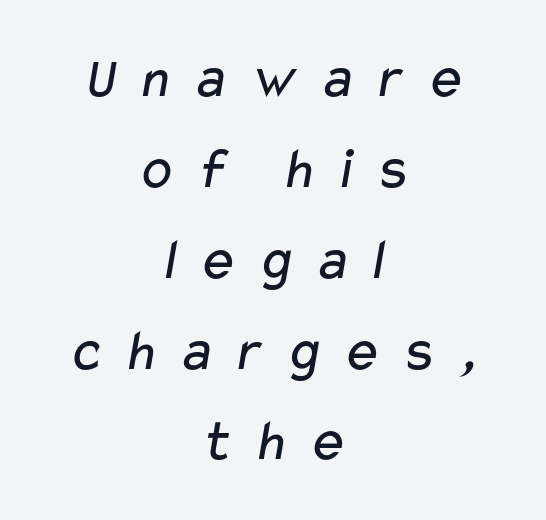
Spacing verdict: proportional, widths tailored to each character. Leading matches the norm, producing a regular column. Does the copy run flush right? No — it is centered line by line. Nothing heavy about these letters — not bold at all. Regarding serifs, this sample does without them.
